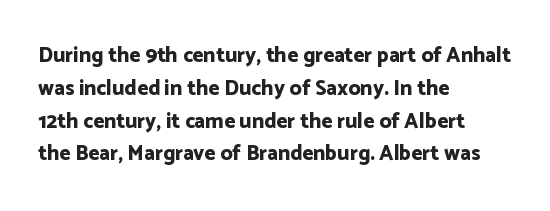
Weight check: bold — yes, fully. This rendering features lettering with no underline. This is the regular roman posture of the typeface. Is there much room between lines? A standard amount, neither cramped nor airy. No extra tracking has been applied to these lines. The rag falls on the right side of this text block.
